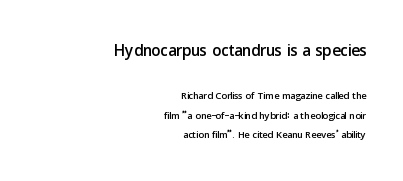
The image shows 23 px text type, upright; set right-aligned, normal line spacing (1.41x), normal letter spacing, not underlined; the first (top) block is 1.64x larger.
